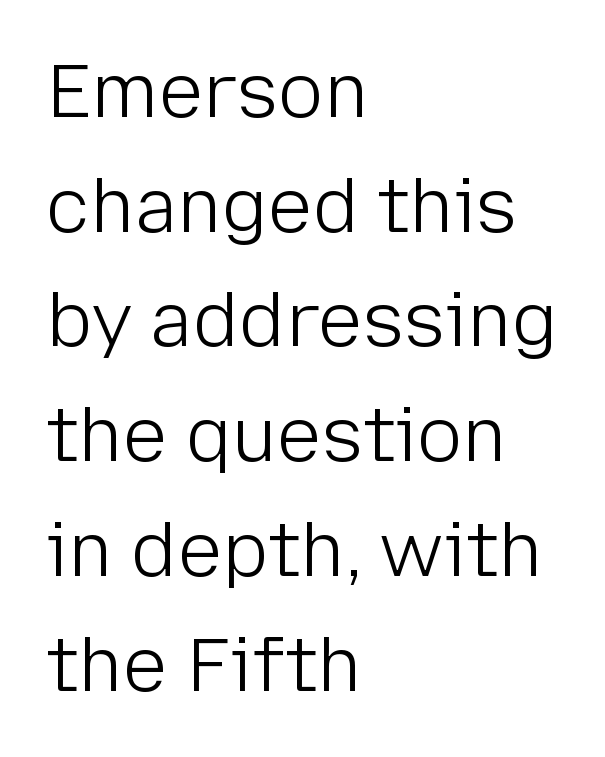
{"serif": "no", "italic": "no", "bold": "no", "weight": "light", "width": "normal", "stroke_contrast": "low", "x_height": "medium", "monospaced": "no", "underline": "no", "align": "left", "line_spacing": "normal", "line_spacing_ratio": 1.53, "letter_spacing": "normal", "letter_spacing_em": 0.0, "glyph_px": 75}
